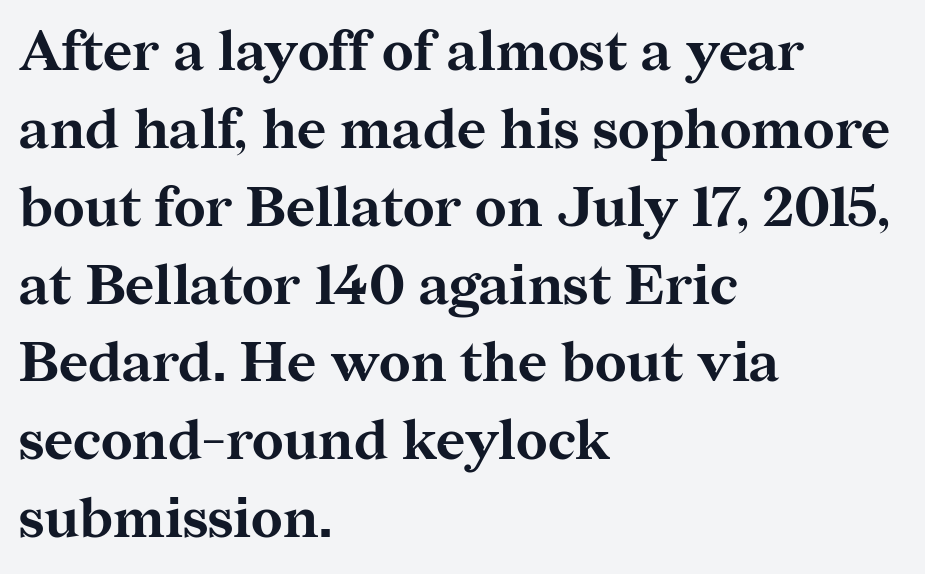
{"serif": "yes", "italic": "no", "bold": "yes", "weight": "bold", "width": "normal", "stroke_contrast": "medium", "x_height": "medium", "monospaced": "no", "underline": "no", "align": "left", "line_spacing": "normal", "line_spacing_ratio": 1.39, "letter_spacing": "normal", "letter_spacing_em": 0.0, "glyph_px": 56}
